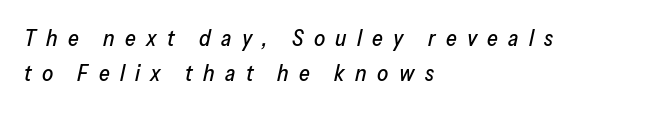
Observe the lean: these are italic letterforms. The string is rendered with underlining switched off. Compared with typical paragraphs, the rows here are spaced about the same. Loose tracking; the words dissolve into strings of separated letters.
